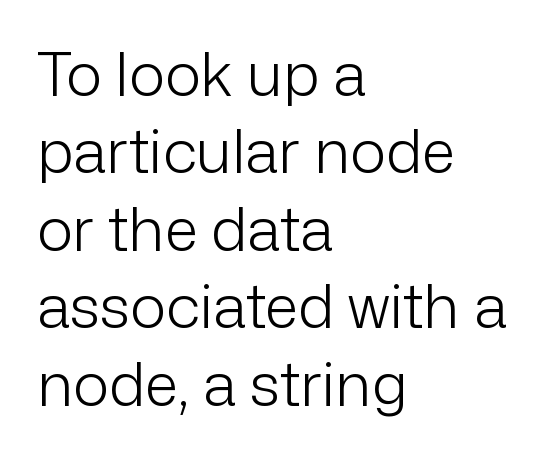
Q: Is the text bold? A: No.
Q: Is the text italic (slanted)? A: No, it is upright.
Q: Is the typeface a serif or a sans-serif typeface? A: Sans-serif.
Q: Is the text underlined? A: No.
Q: How is the paragraph aligned? A: Left-aligned.
Q: Is the spacing between letters normal or unusually wide? A: Normal.
Q: Is the spacing between lines tight, normal or loose? A: Normal.
Q: Width (condensed, normal, or wide)? A: Normal.
Q: Stroke contrast? A: Low.
Q: x-height? A: Medium.
Q: Monospaced? A: No.
